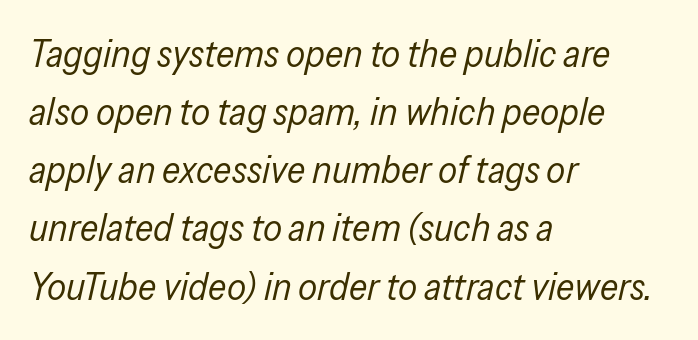
Q: Is the text bold? A: No.
Q: Is the text italic (slanted)? A: Yes, it leans right by about 13 degrees.
Q: Is the text underlined? A: No.
Q: How is the paragraph aligned? A: Left-aligned.
Q: Is the spacing between letters normal or unusually wide? A: Normal.
Q: Is the spacing between lines tight, normal or loose? A: Normal.
Q: Width (condensed, normal, or wide)? A: Condensed.
Q: Stroke contrast? A: Low.
Q: x-height? A: Medium.
Q: Monospaced? A: No.
